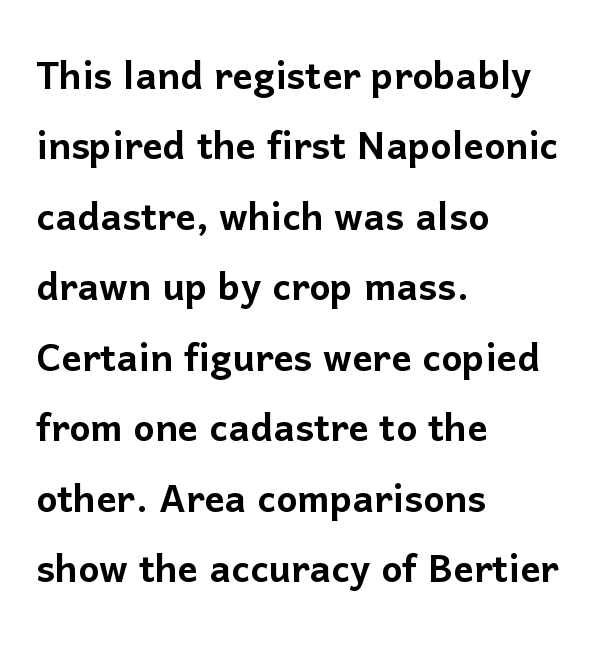
Q: Is the text italic (slanted)? A: No, it is upright.
Q: Is the typeface a serif or a sans-serif typeface? A: Sans-serif.
Q: Is the text underlined? A: No.
Q: How is the paragraph aligned? A: Left-aligned.
Q: Is the spacing between letters normal or unusually wide? A: Normal.
Q: Is the spacing between lines tight, normal or loose? A: Normal.
Q: Width (condensed, normal, or wide)? A: Normal.
Q: Stroke contrast? A: Low.
Q: x-height? A: Medium.
Q: Monospaced? A: No.
